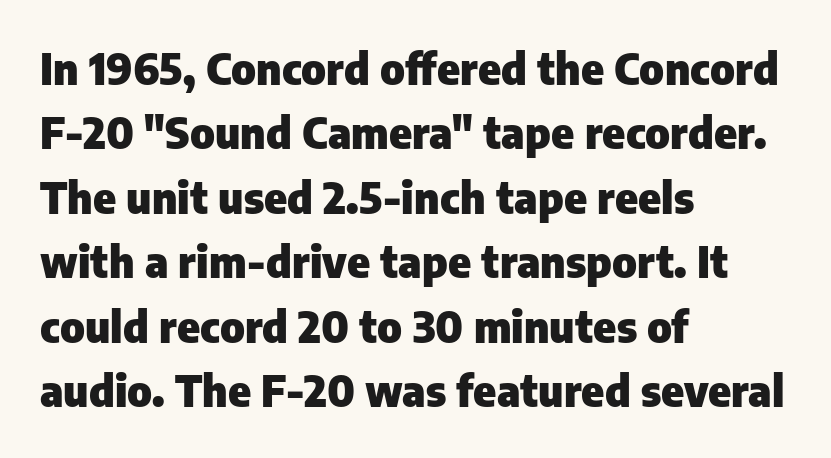
{"serif": "no", "italic": "no", "bold": "yes", "weight": "heavy", "width": "normal", "stroke_contrast": "low", "x_height": "medium", "monospaced": "no", "underline": "no", "align": "left", "line_spacing": "normal", "line_spacing_ratio": 1.5, "letter_spacing": "normal", "letter_spacing_em": 0.0, "glyph_px": 43}
